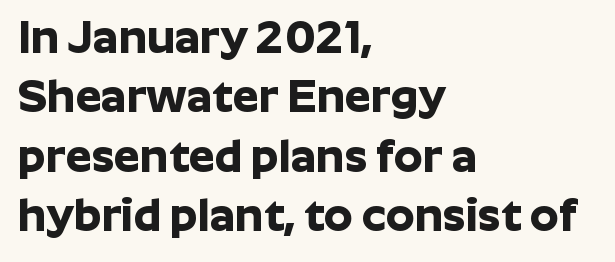
Q: Is the text bold? A: Yes.
Q: Is the text italic (slanted)? A: No, it is upright.
Q: Is the typeface a serif or a sans-serif typeface? A: Sans-serif.
Q: Is the text underlined? A: No.
Q: How is the paragraph aligned? A: Left-aligned.
Q: Is the spacing between letters normal or unusually wide? A: Normal.
Q: Is the spacing between lines tight, normal or loose? A: Normal.
Q: Width (condensed, normal, or wide)? A: Normal.
Q: Stroke contrast? A: Low.
Q: x-height? A: Medium.
Q: Monospaced? A: No.
